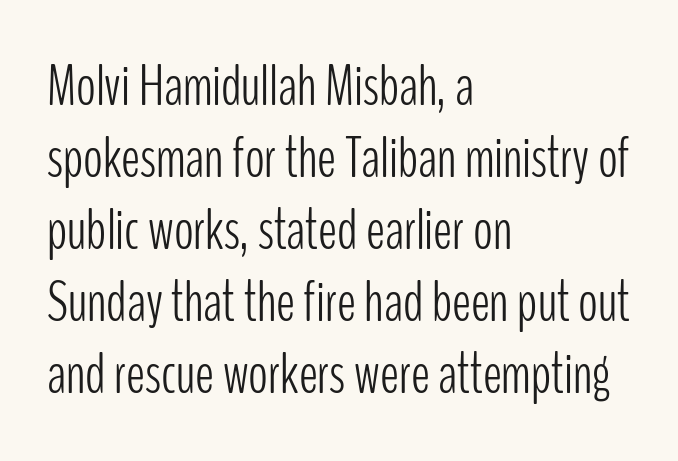
{"serif": "no", "italic": "no", "bold": "no", "weight": "light", "width": "condensed", "stroke_contrast": "low", "x_height": "medium", "monospaced": "no", "underline": "no", "align": "left", "line_spacing_ratio": 1.24, "letter_spacing": "normal", "letter_spacing_em": 0.0, "glyph_px": 58}
